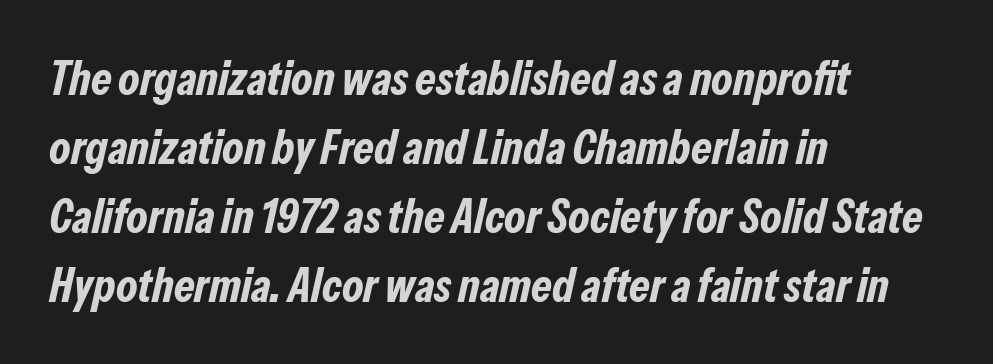
The image shows 47 px bold, condensed type, italic (leaning right); set left-aligned, normal line spacing (1.47x), normal letter spacing, not underlined; low stroke contrast and a medium x-height.
